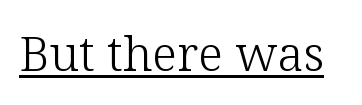
{"serif": "yes", "italic": "no", "bold": "no", "weight": "light", "width": "normal", "stroke_contrast": "low", "x_height": "medium", "monospaced": "no", "underline": "yes", "letter_spacing": "normal", "letter_spacing_em": 0.0, "glyph_px": 48}
